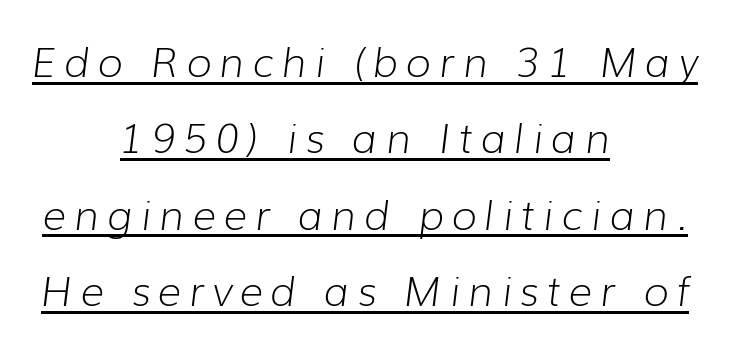
{"italic": "yes", "lean": "right", "slant_degrees": 7, "bold": "no", "weight": "light", "width": "normal", "stroke_contrast": "low", "x_height": "medium", "monospaced": "no", "underline": "yes", "align": "center", "line_spacing_ratio": 1.86, "letter_spacing": "wide", "letter_spacing_em": 0.2, "glyph_px": 41}
